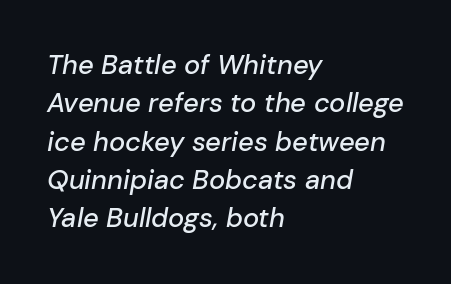
Q: Is the text italic (slanted)? A: Yes, it leans right by about 10 degrees.
Q: Is the text underlined? A: No.
Q: How is the paragraph aligned? A: Left-aligned.
Q: Is the spacing between letters normal or unusually wide? A: Normal.
Q: Is the spacing between lines tight, normal or loose? A: Normal.
